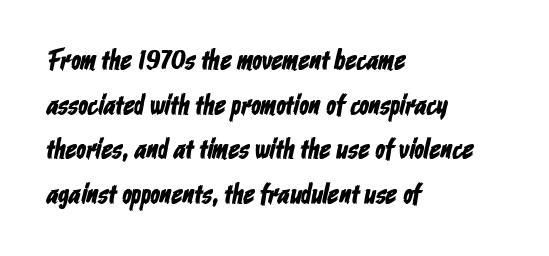
The image shows 28 px condensed sans-serif type; set left-aligned, normal line spacing (1.59x), normal letter spacing, not underlined; low stroke contrast and a medium x-height.
